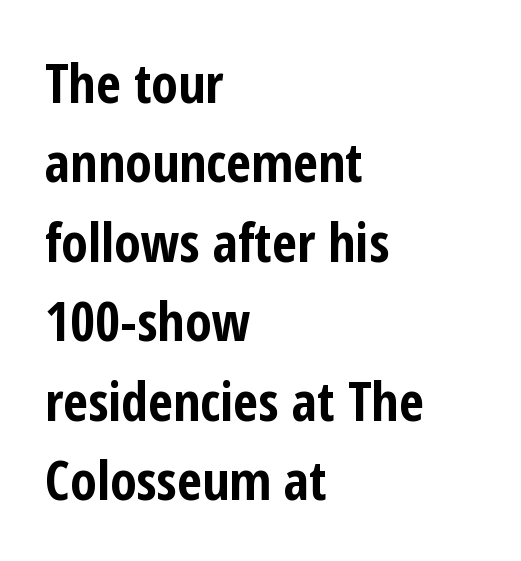
{"serif": "no", "italic": "no", "bold": "yes", "weight": "bold", "width": "condensed", "stroke_contrast": "low", "x_height": "medium", "monospaced": "no", "underline": "no", "align": "left", "line_spacing": "normal", "line_spacing_ratio": 1.47, "letter_spacing": "normal", "letter_spacing_em": 0.0, "glyph_px": 54}
